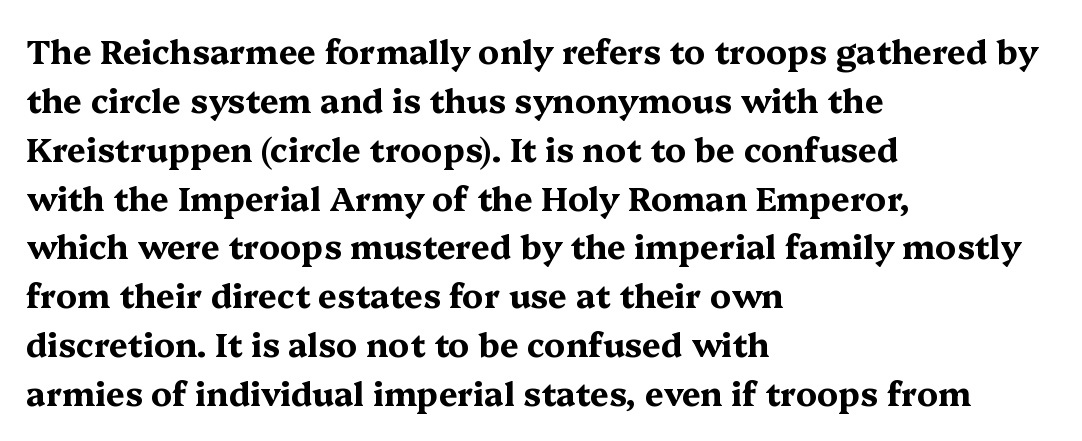
The image shows 33 px bold, wide serif type, upright; set left-aligned, normal line spacing (1.48x), normal letter spacing, not underlined; medium stroke contrast and a medium x-height.
